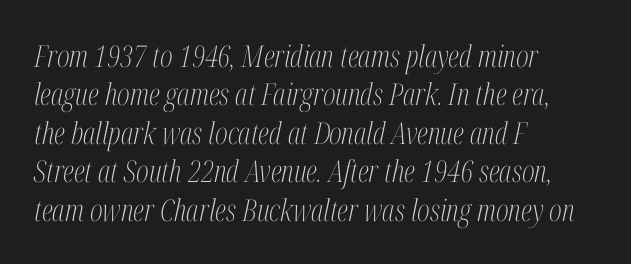
{"serif": "yes", "italic": "yes", "lean": "right", "slant_degrees": 12, "bold": "no", "weight": "light", "width": "condensed", "stroke_contrast": "medium", "x_height": "medium", "monospaced": "no", "underline": "no", "align": "left", "line_spacing": "normal", "line_spacing_ratio": 1.28, "letter_spacing": "normal", "letter_spacing_em": 0.0, "glyph_px": 30}
